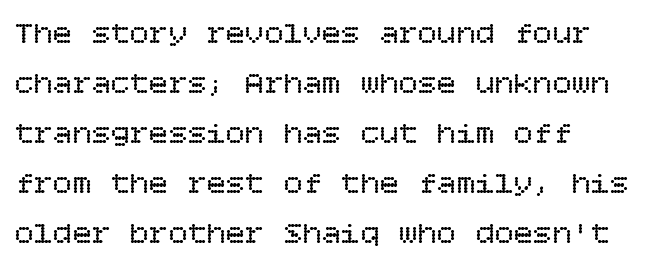
Each line starts at the same left margin while the right side varies. The passage shown has conventional tracking throughout. Rows of type keep a routine distance in the vertical direction. Lines of text with bare space underneath. Heaviness? Minimal to ordinary, like unemphasized prose. When letters stand straight like this, we call the style roman or upright.
